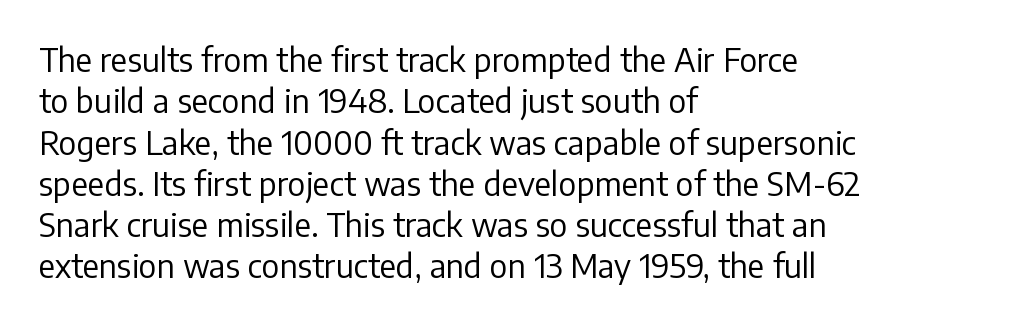
If you drew a ruler down the left edge, every line would touch it. Summary of weight: not heavy and not bold. The space beneath each line is pristine and unruled. Think of a printed novel: that variable character pitch is what you see here. Interline gaps are of average width in this sample.
